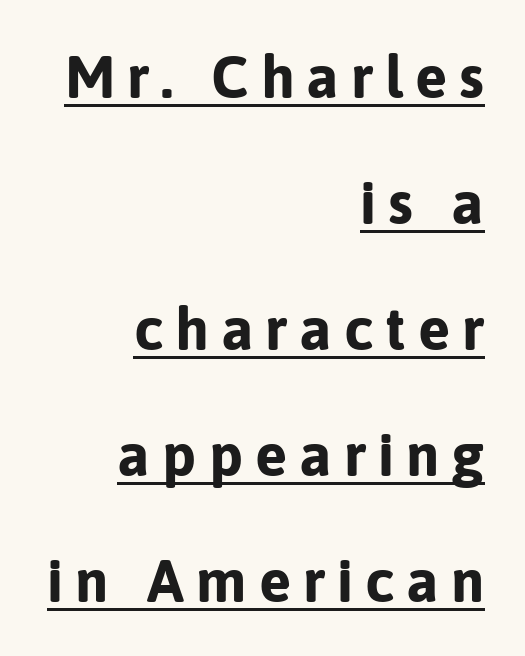
The image shows 60 px bold sans-serif type, upright; set right-aligned, loose line spacing (2.1x), unusually wide letter spacing (+0.2 em), underlined; low stroke contrast and a medium x-height.
